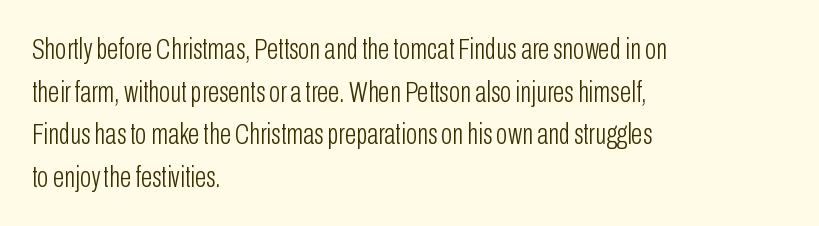
Q: Is the text bold? A: No.
Q: Is the text italic (slanted)? A: No, it is upright.
Q: Is the typeface a serif or a sans-serif typeface? A: Sans-serif.
Q: Is the text underlined? A: No.
Q: How is the paragraph aligned? A: Left-aligned.
Q: Is the spacing between letters normal or unusually wide? A: Normal.
Q: Is the spacing between lines tight, normal or loose? A: Normal.
Q: Width (condensed, normal, or wide)? A: Condensed.
Q: Stroke contrast? A: Low.
Q: x-height? A: Medium.
Q: Monospaced? A: No.
